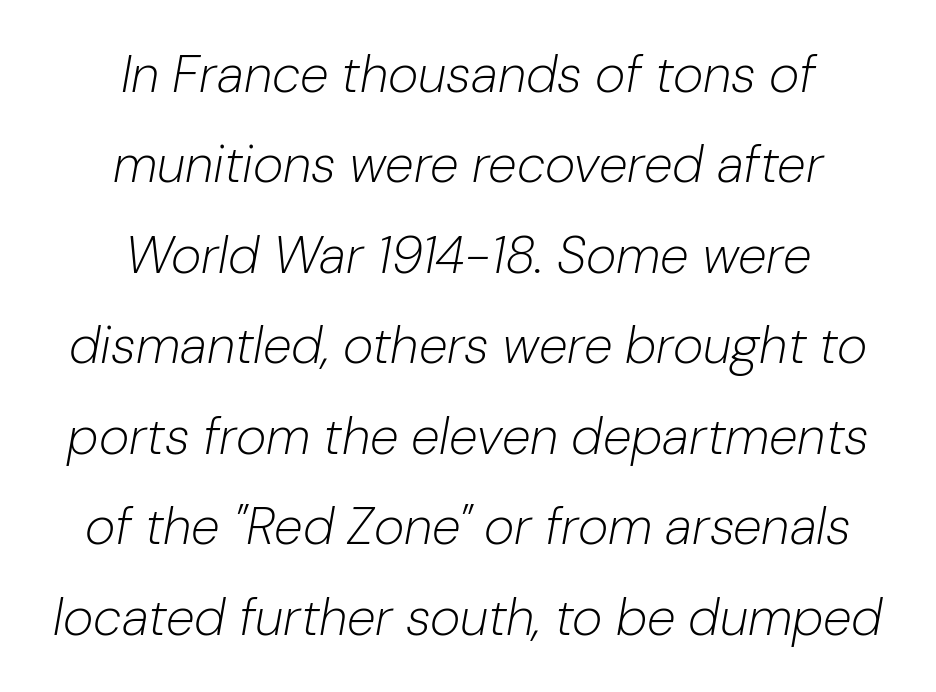
Q: Is the text bold? A: No.
Q: Is the text italic (slanted)? A: Yes, it leans right by about 10 degrees.
Q: Is the text underlined? A: No.
Q: How is the paragraph aligned? A: Centered.
Q: Is the spacing between letters normal or unusually wide? A: Normal.
Q: Width (condensed, normal, or wide)? A: Normal.
Q: Stroke contrast? A: Low.
Q: x-height? A: Medium.
Q: Monospaced? A: No.
